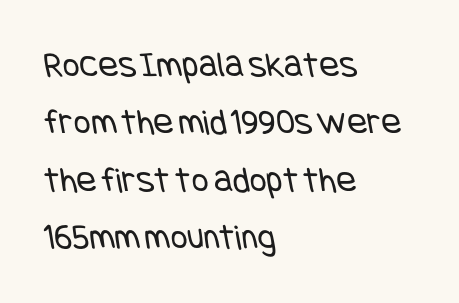
{"serif": "no", "bold": "no", "weight": "regular", "width": "condensed", "stroke_contrast": "low", "x_height": "large", "underline": "no", "align": "left", "line_spacing": "normal", "line_spacing_ratio": 1.55, "letter_spacing": "normal", "letter_spacing_em": 0.0, "glyph_px": 37}
